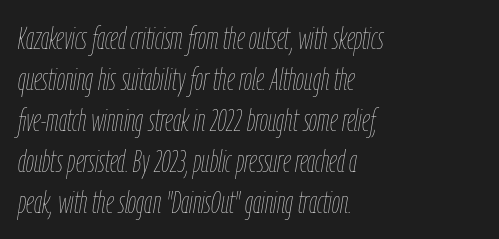
Inter-character spacing is left at the font's built-in metrics. The block of text has a typical density, with ordinary space between rows. Do the characters align in a grid? No, the font is proportional. Words float on clear page, feet unadorned. The ragged edge is on the right, which tells us the setting is flush left.
